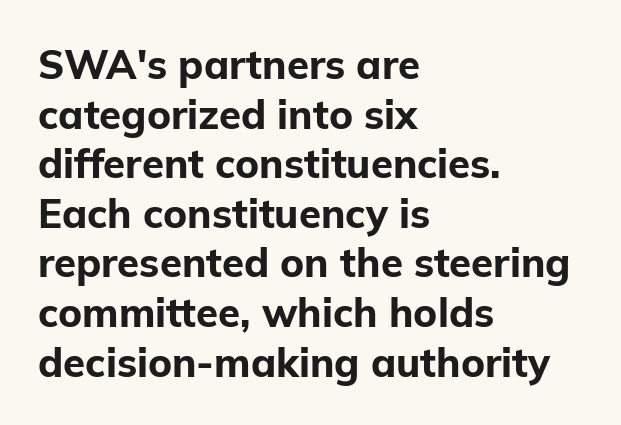
The image shows 40 px bold sans-serif type, upright; set left-aligned, line spacing 1.24x, normal letter spacing, not underlined; low stroke contrast and a medium x-height.
